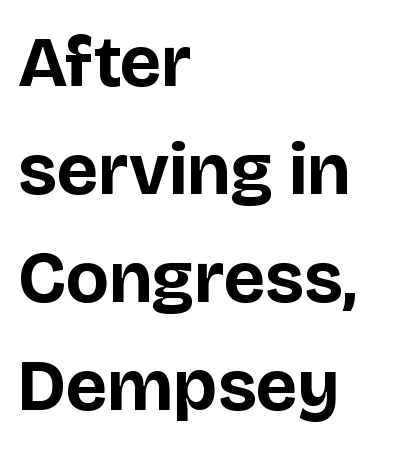
Q: Is the text bold? A: Yes.
Q: Is the text italic (slanted)? A: No, it is upright.
Q: Is the typeface a serif or a sans-serif typeface? A: Sans-serif.
Q: Is the text underlined? A: No.
Q: How is the paragraph aligned? A: Left-aligned.
Q: Is the spacing between letters normal or unusually wide? A: Normal.
Q: Is the spacing between lines tight, normal or loose? A: Normal.
Q: Width (condensed, normal, or wide)? A: Normal.
Q: Stroke contrast? A: Low.
Q: x-height? A: Large.
Q: Monospaced? A: No.
